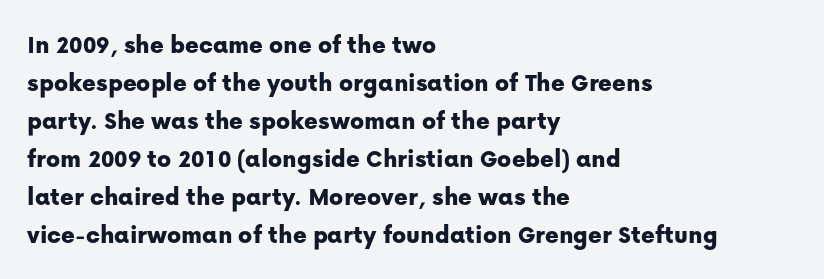
The image shows 26 px text type, upright; set left-aligned, normal line spacing (1.46x), normal letter spacing, not underlined.
